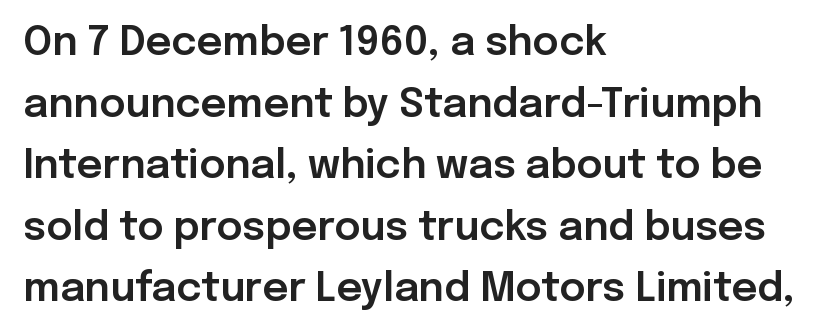
Visually the block forms a straight wall on the left and a jagged coastline on the right. Examine the stroke ends and you'll find no serifs. Underlining? Definitely not there. The face used here is rendered with its standard letterfit. Think of a printed novel: that variable character pitch is what you see here.
